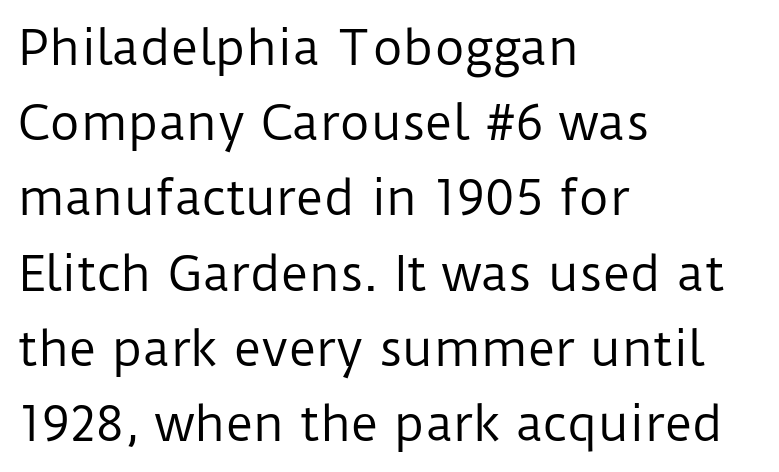
Q: Is the text bold? A: No.
Q: Is the text italic (slanted)? A: No, it is upright.
Q: Is the typeface a serif or a sans-serif typeface? A: Sans-serif.
Q: Is the text underlined? A: No.
Q: How is the paragraph aligned? A: Left-aligned.
Q: Is the spacing between letters normal or unusually wide? A: Normal.
Q: Is the spacing between lines tight, normal or loose? A: Normal.
Q: Width (condensed, normal, or wide)? A: Normal.
Q: Stroke contrast? A: Low.
Q: x-height? A: Medium.
Q: Monospaced? A: No.
